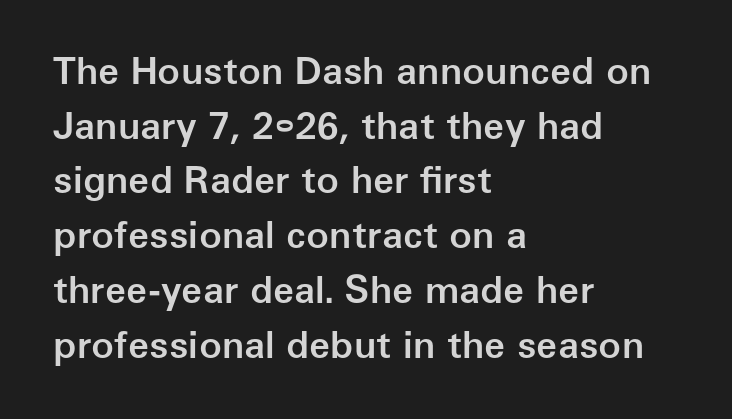
Q: Is the text bold? A: Semi-bold.
Q: Is the text italic (slanted)? A: No, it is upright.
Q: Is the typeface a serif or a sans-serif typeface? A: Sans-serif.
Q: Is the text underlined? A: No.
Q: How is the paragraph aligned? A: Left-aligned.
Q: Is the spacing between letters normal or unusually wide? A: Normal.
Q: Is the spacing between lines tight, normal or loose? A: Normal.
Q: Width (condensed, normal, or wide)? A: Normal.
Q: Stroke contrast? A: Low.
Q: x-height? A: Medium.
Q: Monospaced? A: No.
